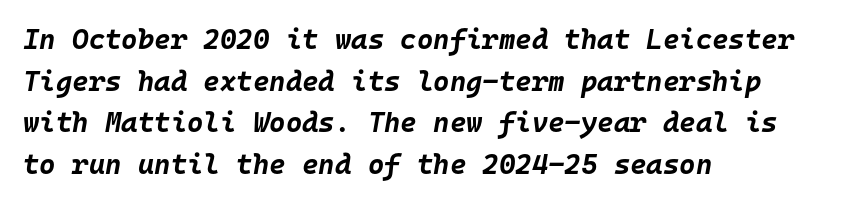
{"italic": "yes", "lean": "right", "slant_degrees": 10, "bold": "yes", "weight": "bold", "width": "normal", "stroke_contrast": "low", "x_height": "large", "monospaced": "yes", "underline": "no", "align": "left", "line_spacing": "normal", "line_spacing_ratio": 1.49, "letter_spacing": "normal", "letter_spacing_em": 0.0, "glyph_px": 28}
